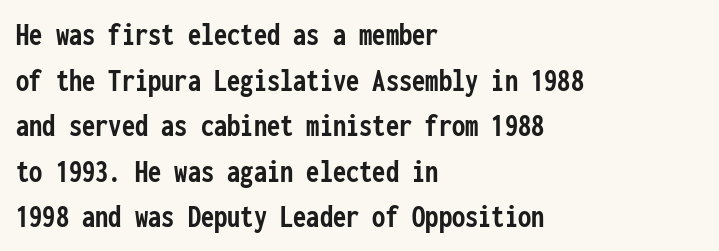
{"serif": "no", "italic": "no", "bold": "yes", "weight": "semibold", "width": "condensed", "stroke_contrast": "low", "x_height": "medium", "monospaced": "yes", "underline": "no", "align": "left", "line_spacing": "normal", "line_spacing_ratio": 1.38, "letter_spacing": "normal", "letter_spacing_em": 0.0, "glyph_px": 33}
